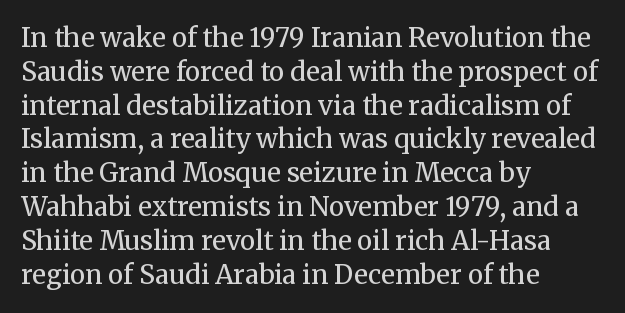
Descenders are the only things crossing below the line. Vertical strokes here are truly vertical. Compared with typical paragraphs, the rows here are spaced about the same. The setting favours the left margin, as ordinary paragraphs usually do.
